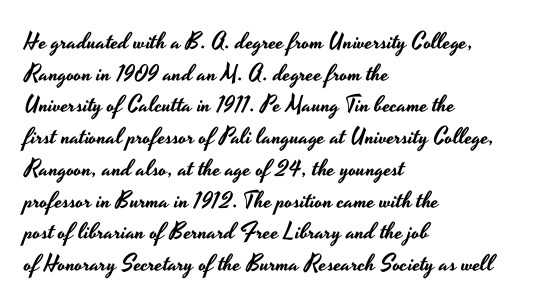
The tracking reads as untouched default to a designer's eye. A clean baseline with only descenders dipping below it. The designer left line spacing at the default. The lines are quadded left.
